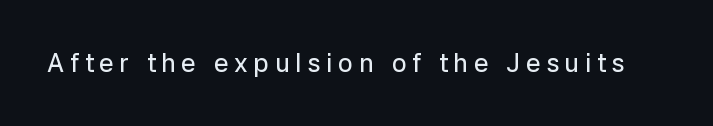
{"italic": "no", "underline": "no", "letter_spacing": "wide", "letter_spacing_em": 0.22, "glyph_px": 26}
